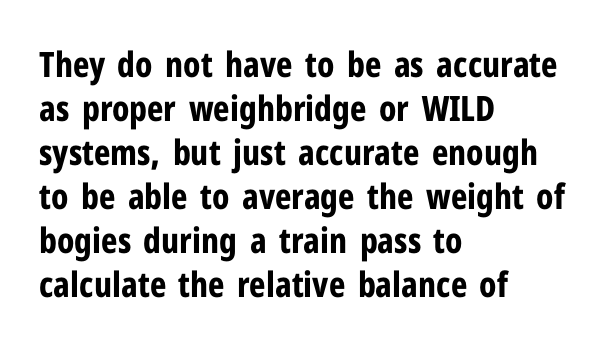
{"serif": "no", "italic": "no", "bold": "yes", "weight": "bold", "width": "condensed", "stroke_contrast": "low", "x_height": "medium", "monospaced": "no", "underline": "no", "align": "left", "line_spacing": "normal", "line_spacing_ratio": 1.26, "letter_spacing": "normal", "letter_spacing_em": 0.0, "glyph_px": 35}
